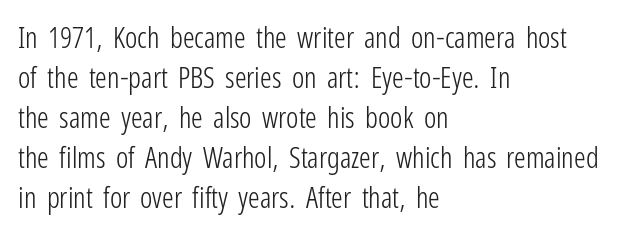
Does the type have serifs? No, each stem ends abruptly. Descender tails drop into unmarked territory. The rendering anchors every line to the left-hand side. The strokes carry an ordinary text weight at most.
